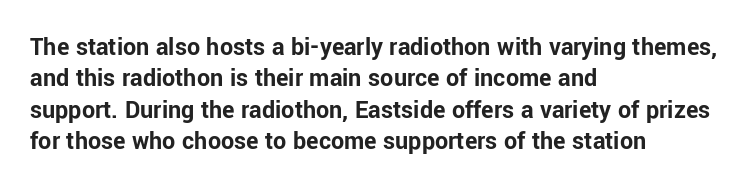
{"italic": "no", "bold": "yes", "underline": "no", "align": "left", "line_spacing_ratio": 1.21, "letter_spacing": "normal", "letter_spacing_em": 0.0, "glyph_px": 26}
